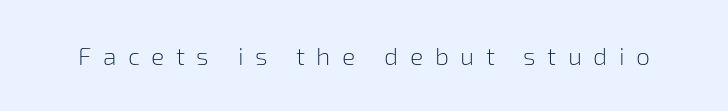
The image shows 25 px text type, upright; set unusually wide letter spacing (+0.46 em), not underlined.
